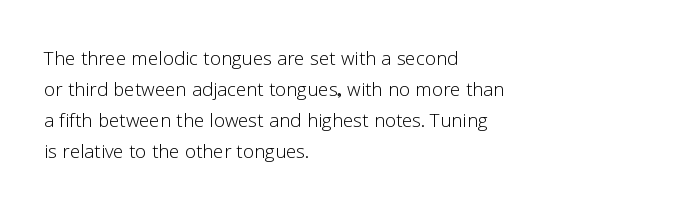
The image shows 25 px text type, upright; set left-aligned, line spacing 1.24x, normal letter spacing, not underlined.
